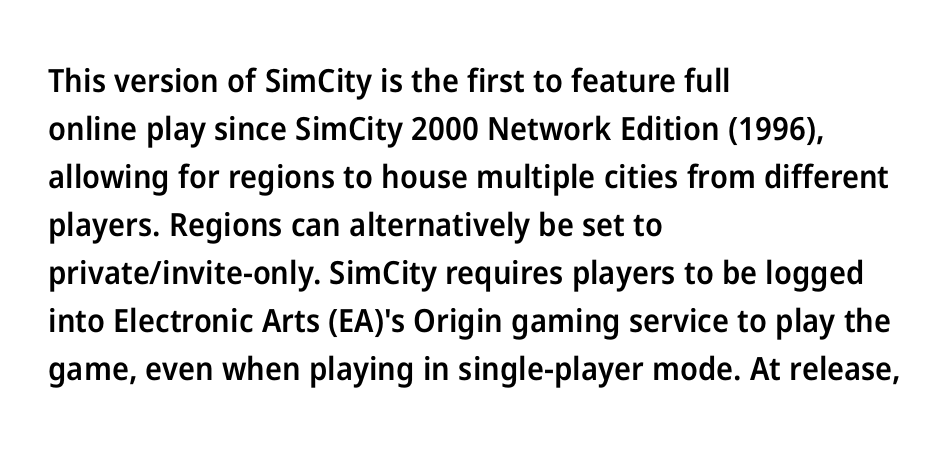
The image shows 32 px semibold sans-serif type, upright; set left-aligned, normal line spacing (1.5x), normal letter spacing, not underlined; low stroke contrast and a medium x-height.
